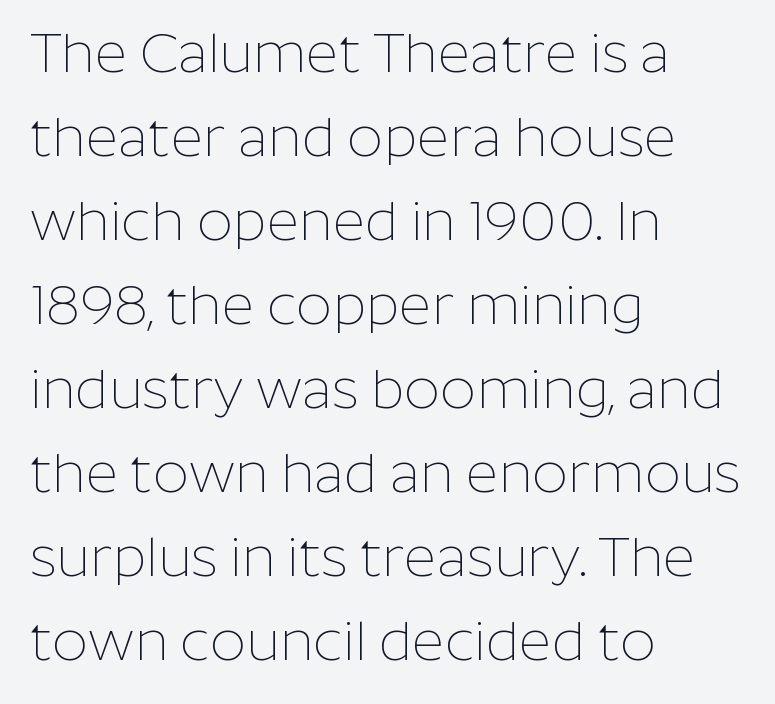
The lines sit at an ordinary, default distance from one another. The foot of each line stays bare and open. The type is set solid horizontally, with unmodified tracking. In terms of letterform style, serifs are entirely absent. Each letter keeps its own natural width here, so spacing adapts to shape.
